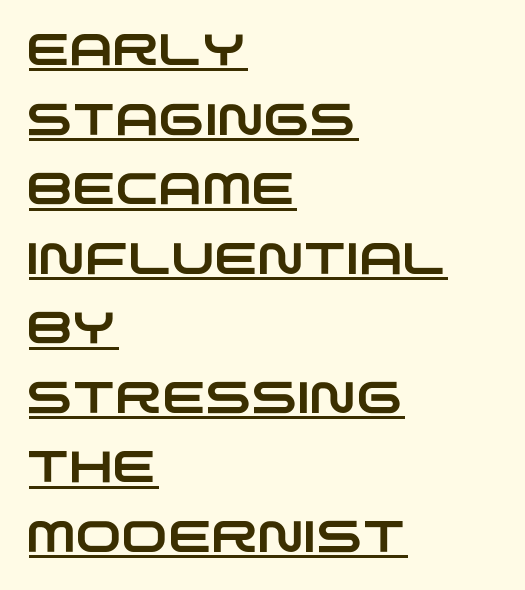
The image shows 44 px wide sans-serif type; set left-aligned, normal line spacing (1.58x), normal letter spacing, underlined; low stroke contrast and a large x-height.
